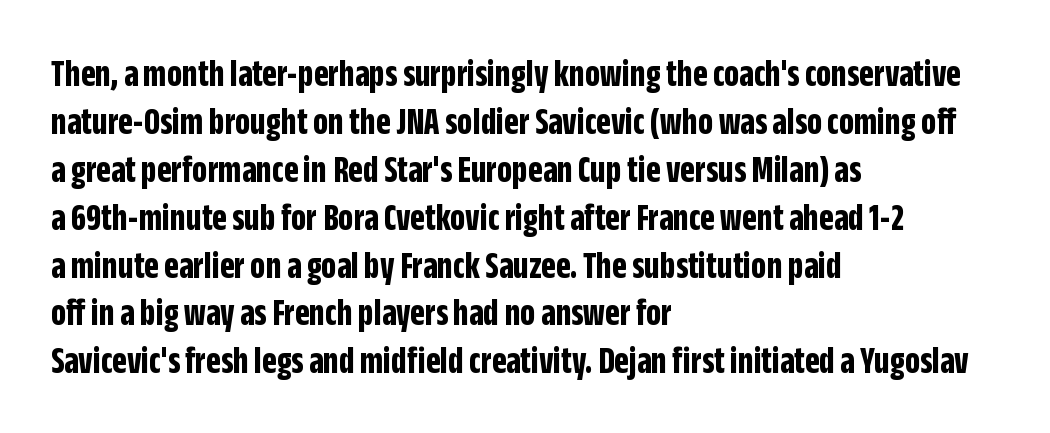
Q: Is the text bold? A: Yes.
Q: Is the text italic (slanted)? A: No, it is upright.
Q: Is the typeface a serif or a sans-serif typeface? A: Sans-serif.
Q: Is the text underlined? A: No.
Q: How is the paragraph aligned? A: Left-aligned.
Q: Is the spacing between letters normal or unusually wide? A: Normal.
Q: Is the spacing between lines tight, normal or loose? A: Normal.
Q: Width (condensed, normal, or wide)? A: Condensed.
Q: Stroke contrast? A: Low.
Q: x-height? A: Large.
Q: Monospaced? A: No.
